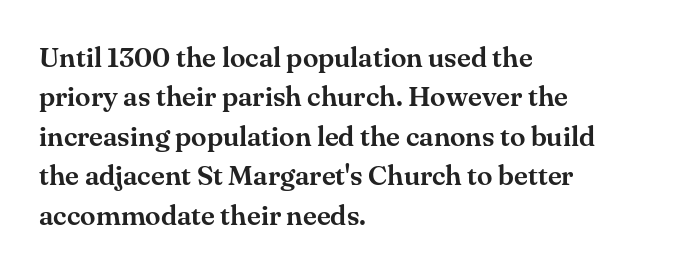
Q: Is the text italic (slanted)? A: No, it is upright.
Q: Is the typeface a serif or a sans-serif typeface? A: Serif.
Q: Is the text underlined? A: No.
Q: How is the paragraph aligned? A: Left-aligned.
Q: Is the spacing between letters normal or unusually wide? A: Normal.
Q: Is the spacing between lines tight, normal or loose? A: Normal.
Q: Width (condensed, normal, or wide)? A: Normal.
Q: Stroke contrast? A: Medium.
Q: x-height? A: Small.
Q: Monospaced? A: No.
